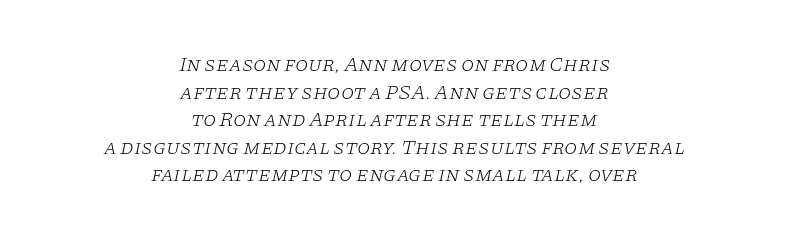
Q: Is the text bold? A: No.
Q: Is the text italic (slanted)? A: Yes, it leans right by about 11 degrees.
Q: Is the text underlined? A: No.
Q: How is the paragraph aligned? A: Centered.
Q: Is the spacing between letters normal or unusually wide? A: Normal.
Q: Is the spacing between lines tight, normal or loose? A: Normal.
